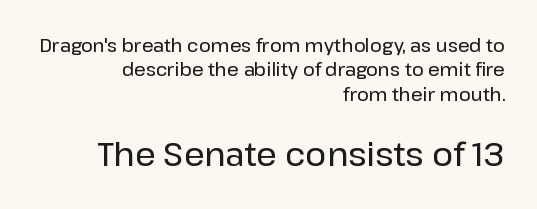
Q: Is the text italic (slanted)? A: No, it is upright.
Q: Is the typeface a serif or a sans-serif typeface? A: Sans-serif.
Q: Is the text underlined? A: No.
Q: How is the paragraph aligned? A: Right-aligned.
Q: Is the spacing between letters normal or unusually wide? A: Normal.
Q: Is the spacing between lines tight, normal or loose? A: Normal.
Q: Which block of text is set in a larger size, the first (top) or the second (bottom)? A: The second (bottom) one.
Q: Width (condensed, normal, or wide)? A: Normal.
Q: Stroke contrast? A: Low.
Q: x-height? A: Medium.
Q: Monospaced? A: No.
